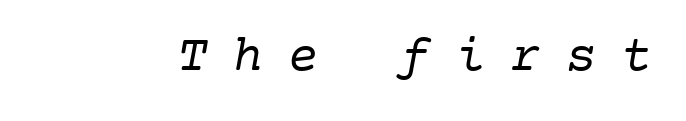
Compared with a typical body face, this is equally light or lighter still. Here the glyphs are tracked loosely, breaking word shapes into spaced letters. Unlike a clean sans, this face finishes its strokes with serifs. Every character here occupies the same horizontal width, giving the sample a typewriter-like rhythm. The space beneath each line is pristine and unruled.
